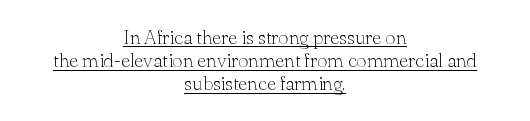
Q: Is the text bold? A: No.
Q: Is the text italic (slanted)? A: No, it is upright.
Q: Is the text underlined? A: Yes.
Q: How is the paragraph aligned? A: Centered.
Q: Is the spacing between letters normal or unusually wide? A: Normal.
